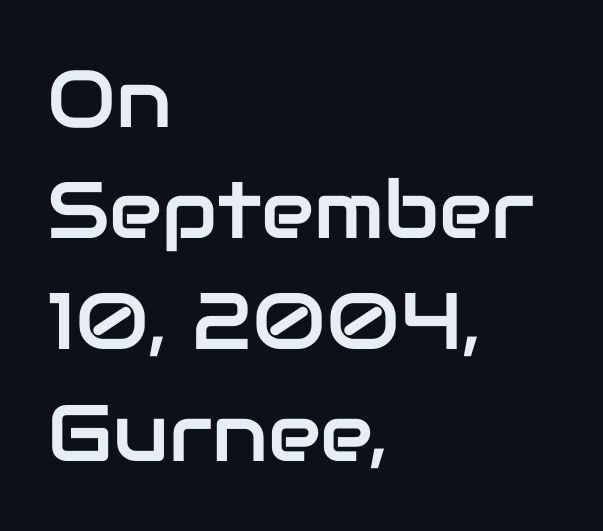
Q: Is the text italic (slanted)? A: No, it is upright.
Q: Is the typeface a serif or a sans-serif typeface? A: Sans-serif.
Q: Is the text underlined? A: No.
Q: How is the paragraph aligned? A: Left-aligned.
Q: Is the spacing between letters normal or unusually wide? A: Normal.
Q: Is the spacing between lines tight, normal or loose? A: Normal.
Q: Width (condensed, normal, or wide)? A: Normal.
Q: Stroke contrast? A: Low.
Q: x-height? A: Medium.
Q: Monospaced? A: No.
